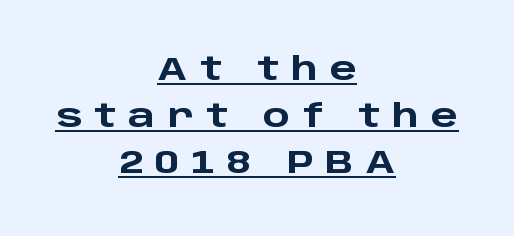
Is there any slant? The stems are plumb. The rendering uses natural spacing where letterforms have individual widths. Look at the stroke-to-counter ratio: heavy, a bold. The rendering uses a moderate line-height, typical for paragraphs. These characters rest on top of a visible drawn line. Words appear elongated and porous because spacing is wide.
